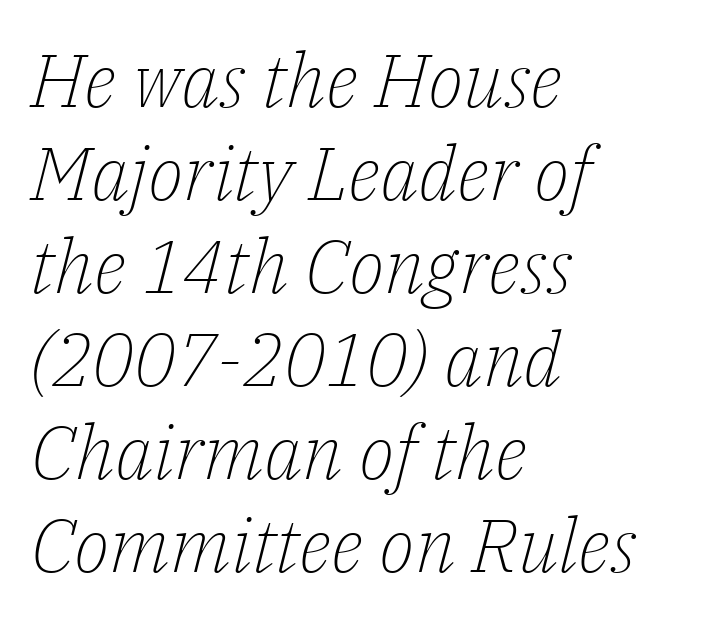
Q: Is the text bold? A: No.
Q: Is the text italic (slanted)? A: Yes, it leans right by about 14 degrees.
Q: Is the typeface a serif or a sans-serif typeface? A: Serif.
Q: Is the text underlined? A: No.
Q: How is the paragraph aligned? A: Left-aligned.
Q: Is the spacing between letters normal or unusually wide? A: Normal.
Q: Width (condensed, normal, or wide)? A: Normal.
Q: Stroke contrast? A: Low.
Q: x-height? A: Medium.
Q: Monospaced? A: No.
